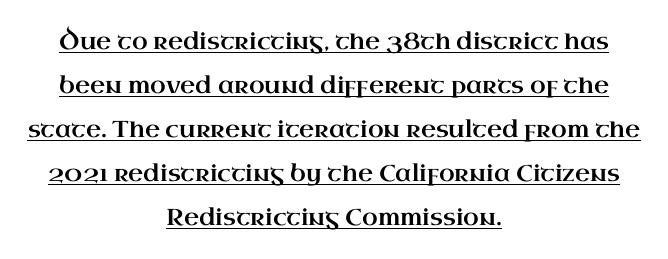
Horizontally, the lines are justified to the midpoint only. Compared with typical body copy, the letter spacing here is the same. Looks like someone drew a line under every word here. Widely set lines give the paragraph a tall, airy silhouette.
